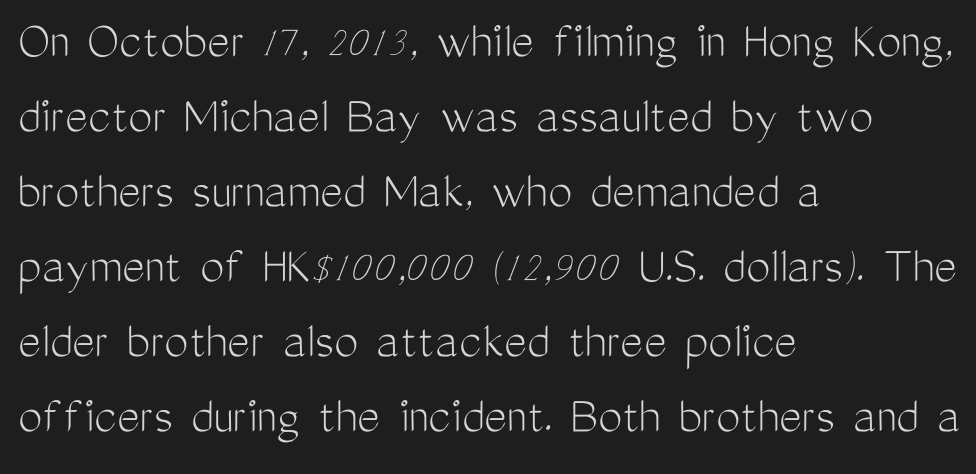
The image shows 54 px light, condensed sans-serif type, upright; set left-aligned, normal line spacing (1.39x), normal letter spacing, not underlined; medium stroke contrast and a medium x-height.
